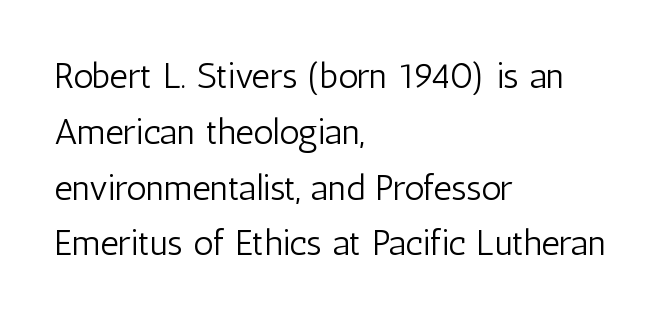
The image shows 36 px light, condensed sans-serif type, upright; set left-aligned, normal line spacing (1.55x), normal letter spacing, not underlined; low stroke contrast and a medium x-height.
